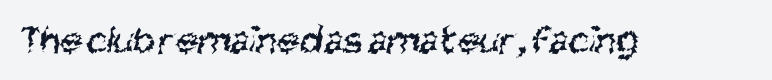
The image shows 41 px regular-weight, condensed sans-serif type; set normal letter spacing, not underlined; medium stroke contrast and a large x-height.
